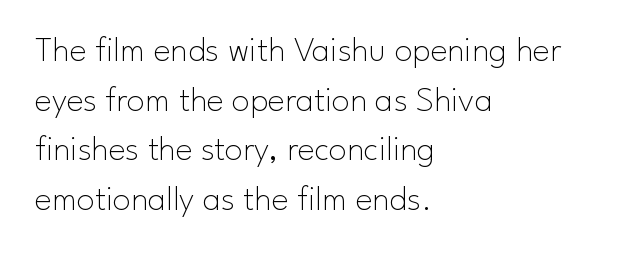
Q: Is the text bold? A: No.
Q: Is the text italic (slanted)? A: No, it is upright.
Q: Is the typeface a serif or a sans-serif typeface? A: Sans-serif.
Q: Is the text underlined? A: No.
Q: How is the paragraph aligned? A: Left-aligned.
Q: Is the spacing between letters normal or unusually wide? A: Normal.
Q: Is the spacing between lines tight, normal or loose? A: Normal.
Q: Width (condensed, normal, or wide)? A: Normal.
Q: Stroke contrast? A: Low.
Q: x-height? A: Small.
Q: Monospaced? A: No.
